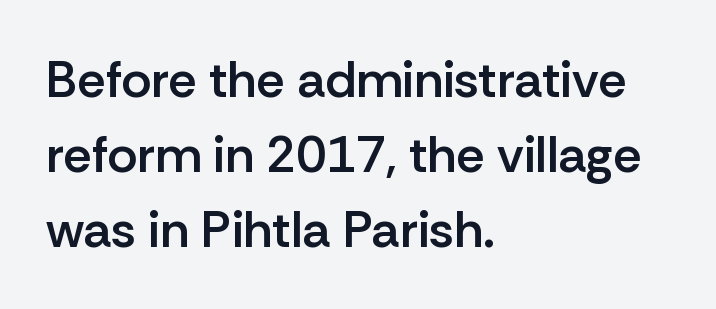
Q: Is the text bold? A: Semi-bold.
Q: Is the text italic (slanted)? A: No, it is upright.
Q: Is the typeface a serif or a sans-serif typeface? A: Sans-serif.
Q: Is the text underlined? A: No.
Q: How is the paragraph aligned? A: Left-aligned.
Q: Is the spacing between letters normal or unusually wide? A: Normal.
Q: Is the spacing between lines tight, normal or loose? A: Normal.
Q: Width (condensed, normal, or wide)? A: Normal.
Q: Stroke contrast? A: Low.
Q: x-height? A: Medium.
Q: Monospaced? A: No.
